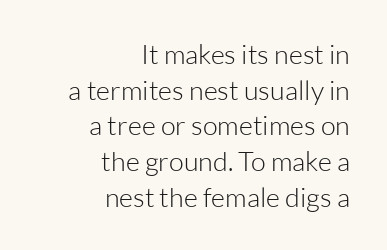
{"italic": "no", "bold": "no", "underline": "no", "align": "right", "line_spacing": "normal", "line_spacing_ratio": 1.32, "letter_spacing": "normal", "letter_spacing_em": 0.0, "glyph_px": 27}
